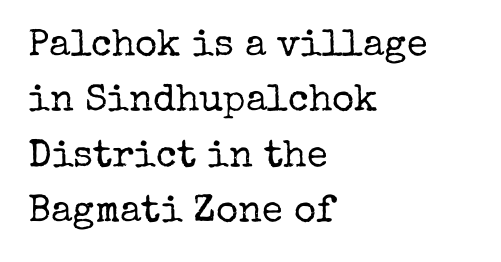
The image shows 38 px regular-weight serif type, upright; set left-aligned, normal line spacing (1.46x), normal letter spacing, not underlined; low stroke contrast and a medium x-height.
